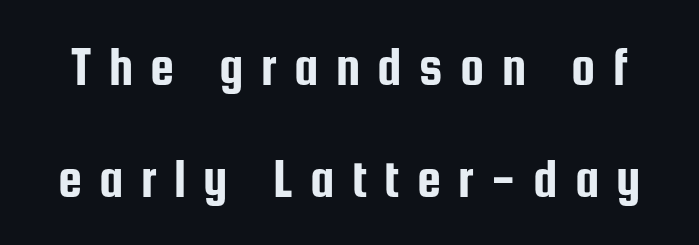
The line texture is sparse and dotted thanks to wide tracking. You can tell it's not italic because the verticals are truly vertical. The strip under each line holds only bare page. Regarding leading, the lines here are spaced well apart.
